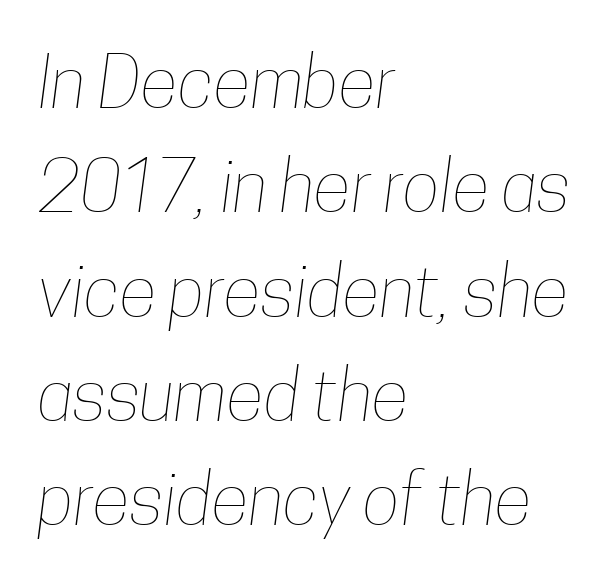
{"bold": "no", "weight": "thin", "width": "condensed", "stroke_contrast": "low", "x_height": "medium", "monospaced": "no", "underline": "no", "align": "left", "line_spacing": "normal", "line_spacing_ratio": 1.49, "letter_spacing": "normal", "letter_spacing_em": 0.0, "glyph_px": 70}
